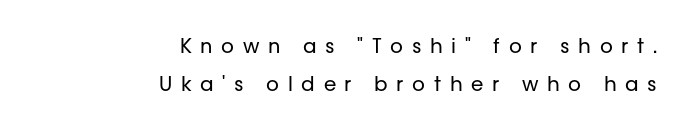
{"italic": "no", "bold": "no", "underline": "no", "align": "right", "line_spacing": "loose", "line_spacing_ratio": 1.92, "letter_spacing": "wide", "letter_spacing_em": 0.43, "glyph_px": 20}
